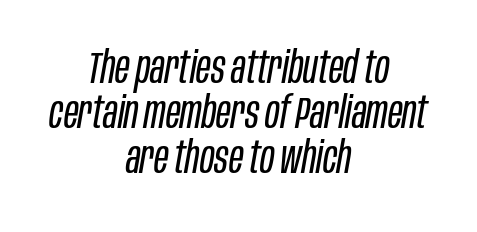
The image shows 44 px regular-weight, condensed type, italic (leaning right); set centered, tight line spacing (1.02x), normal letter spacing, not underlined; low stroke contrast and a large x-height.
